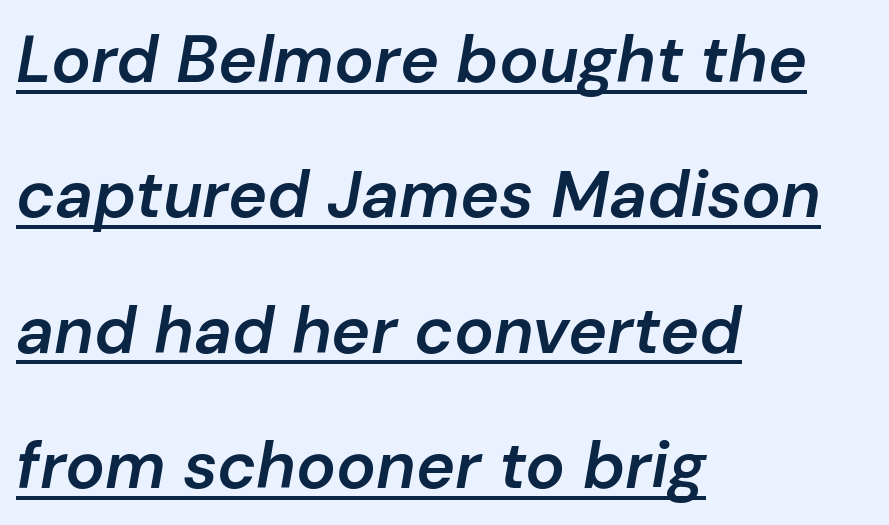
Q: Is the text bold? A: Semi-bold.
Q: Is the text italic (slanted)? A: Yes, it leans right by about 10 degrees.
Q: Is the text underlined? A: Yes.
Q: How is the paragraph aligned? A: Left-aligned.
Q: Is the spacing between letters normal or unusually wide? A: Normal.
Q: Is the spacing between lines tight, normal or loose? A: Loose.
Q: Width (condensed, normal, or wide)? A: Normal.
Q: Stroke contrast? A: Low.
Q: x-height? A: Medium.
Q: Monospaced? A: No.
